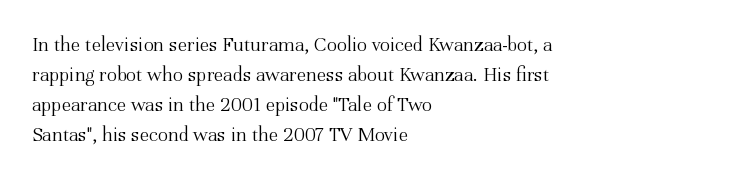
Compared with typical body copy, the letter spacing here is the same. The text block is weighted toward the left margin, trailing off unevenly rightward. The foot of each line stays bare and open. Evenly set lines give the paragraph a standard silhouette. Stroke thickness stays within the range of a standard reading face or lighter.
